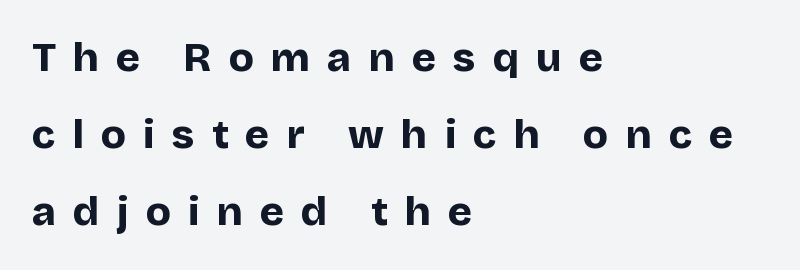
The image shows 41 px bold sans-serif type, upright; set left-aligned, line spacing 1.88x, unusually wide letter spacing (+0.42 em), not underlined; low stroke contrast and a large x-height.
